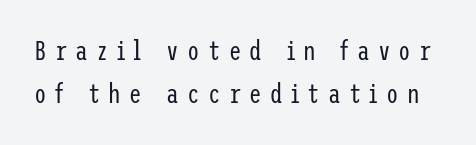
The image shows 28 px regular-weight, condensed sans-serif type, upright; set normal line spacing (1.55x), unusually wide letter spacing (+0.29 em), not underlined; low stroke contrast and a medium x-height.
